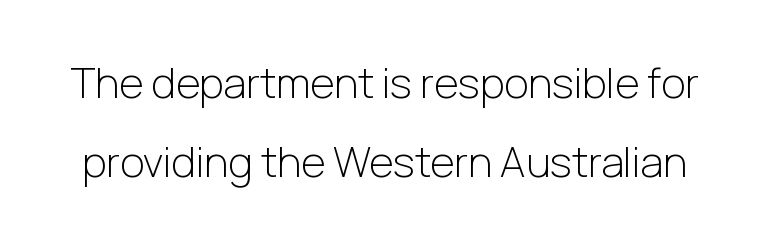
Each row of text sits above clean, open space. The tracking reads as untouched default to a designer's eye. Tall strokes in this sample are plumb rather than angled. Varying glyph widths throughout — classic text-font behaviour. The characters display no serif detailing; their extremities are plain.
